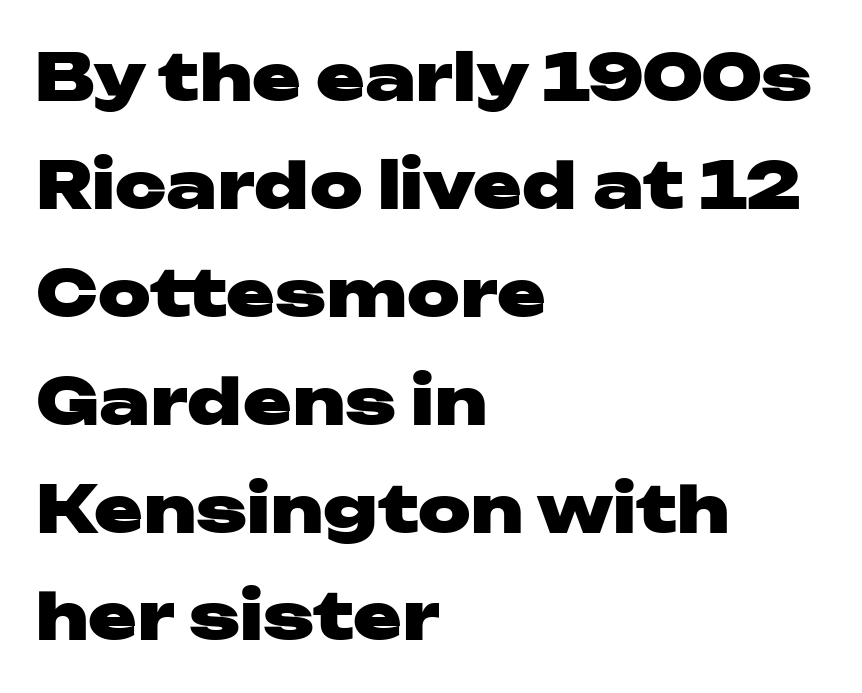
{"serif": "no", "italic": "no", "bold": "yes", "weight": "heavy", "width": "wide", "stroke_contrast": "low", "x_height": "medium", "monospaced": "no", "underline": "no", "align": "left", "line_spacing": "normal", "line_spacing_ratio": 1.66, "letter_spacing": "normal", "letter_spacing_em": 0.0, "glyph_px": 65}
